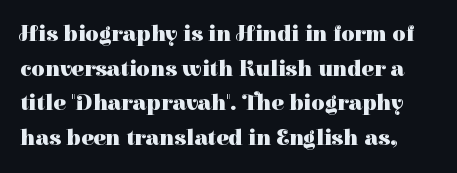
The image shows 23 px bold type, upright; set normal line spacing (1.51x), normal letter spacing, not underlined.
